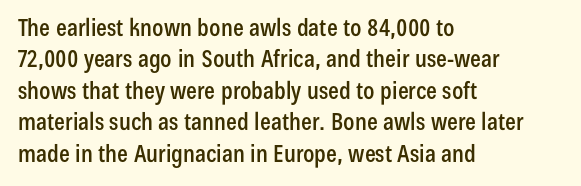
The image shows 24 px text type, upright; set left-aligned, normal line spacing (1.31x), normal letter spacing, not underlined.
